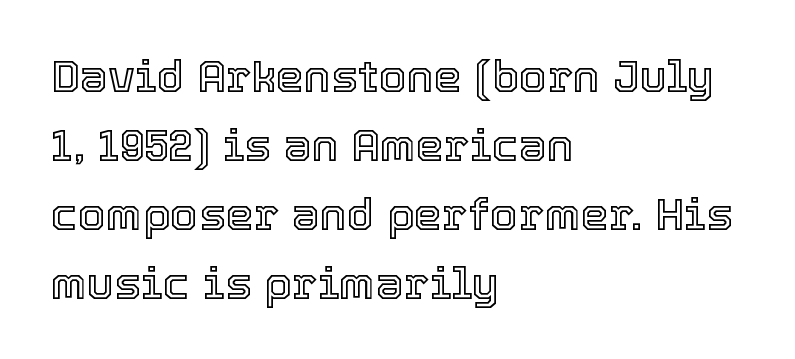
The image shows 45 px text type, upright; set left-aligned, normal line spacing (1.53x), normal letter spacing, not underlined; a medium x-height.
